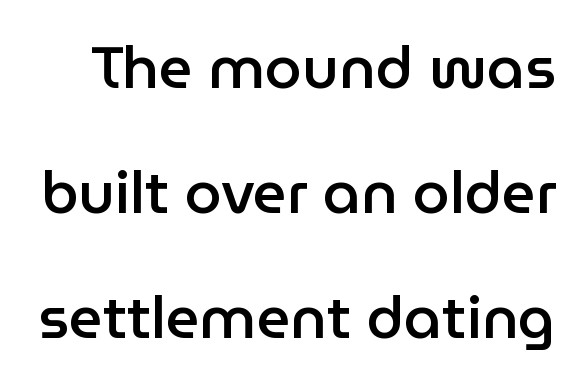
The image shows 59 px semibold sans-serif type, upright; set loose line spacing (2.12x), normal letter spacing, not underlined; low stroke contrast and a medium x-height.
